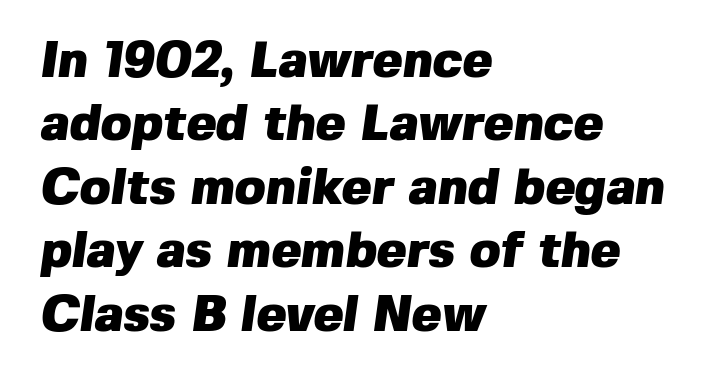
{"serif": "no", "bold": "yes", "weight": "heavy", "width": "normal", "stroke_contrast": "low", "x_height": "medium", "monospaced": "no", "underline": "no", "align": "left", "line_spacing": "normal", "line_spacing_ratio": 1.27, "letter_spacing": "normal", "letter_spacing_em": 0.0, "glyph_px": 50}
